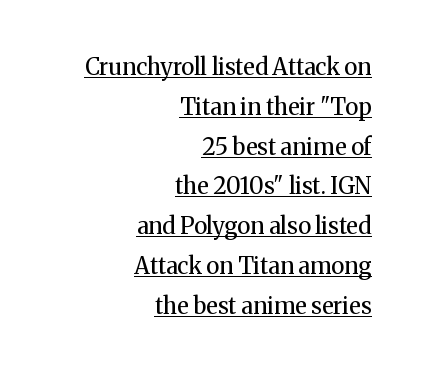
Q: Is the text bold? A: No.
Q: Is the text italic (slanted)? A: No, it is upright.
Q: Is the text underlined? A: Yes.
Q: How is the paragraph aligned? A: Right-aligned.
Q: Is the spacing between letters normal or unusually wide? A: Normal.
